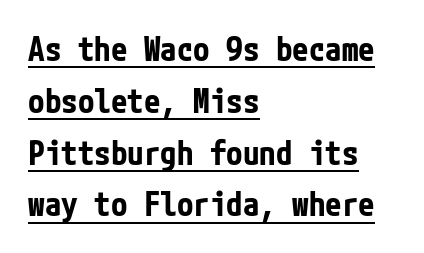
Q: Is the text bold? A: Yes.
Q: Is the text italic (slanted)? A: No, it is upright.
Q: Is the typeface a serif or a sans-serif typeface? A: Sans-serif.
Q: Is the text underlined? A: Yes.
Q: How is the paragraph aligned? A: Left-aligned.
Q: Is the spacing between letters normal or unusually wide? A: Normal.
Q: Is the spacing between lines tight, normal or loose? A: Normal.
Q: Width (condensed, normal, or wide)? A: Condensed.
Q: Stroke contrast? A: Low.
Q: x-height? A: Medium.
